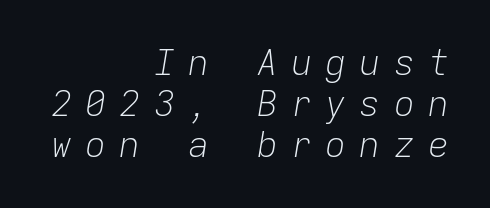
Each letter, wide or thin by design, is forced into the same width here. These lines are set flush right with a ragged left edge. Words float on clear page, feet unadorned. No letter is thick-stroked: the sample isn't bold. Inter-character spacing is expanded well beyond the font's built-in metrics.
